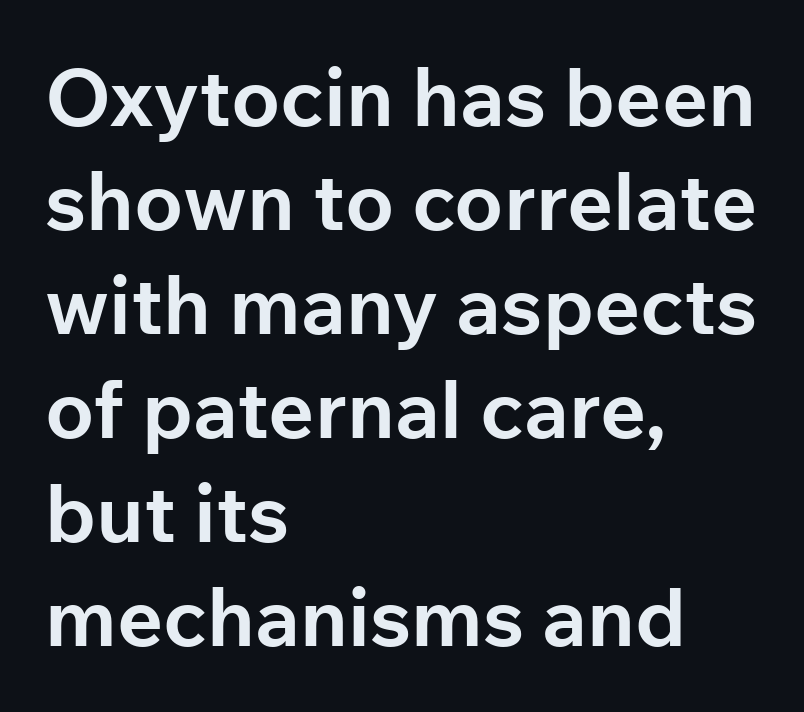
Is there much room between lines? A standard amount, neither cramped nor airy. Each line starts at the same left margin while the right side varies. In terms of weight, the rendering is a true, heavy bold. Anything drawn beneath the words? Only blank space. Tracking value appears to be zero — textbook default spacing.
